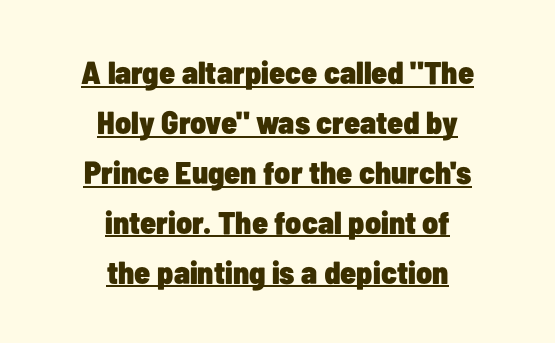
Character widths vary here, with narrow letters taking less room than wide ones. Look at the bottom of the vertical strokes: they stop flat, with no serifs. Observe the ordinary spacing: letters are neighbours, not strangers. Is there any slant? The stems are plumb. This is heavy type, rendered in bold. Each new line begins a customary step beneath the previous one.
